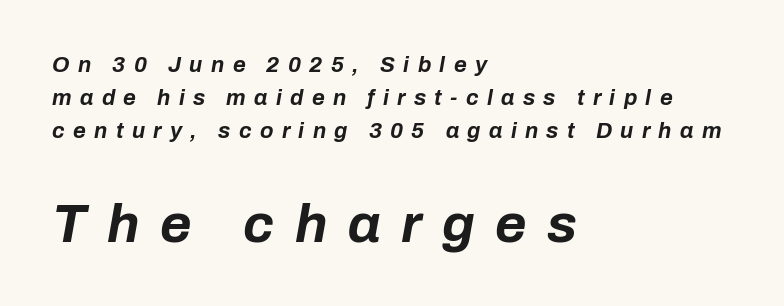
Q: Is the text bold? A: Yes.
Q: Is the text italic (slanted)? A: Yes, it leans right by about 10 degrees.
Q: Is the text underlined? A: No.
Q: How is the paragraph aligned? A: Left-aligned.
Q: Is the spacing between letters normal or unusually wide? A: Unusually wide.
Q: Is the spacing between lines tight, normal or loose? A: Normal.
Q: Which block of text is set in a larger size, the first (top) or the second (bottom)? A: The second (bottom) one.
Q: Width (condensed, normal, or wide)? A: Normal.
Q: Stroke contrast? A: Low.
Q: x-height? A: Medium.
Q: Monospaced? A: No.
